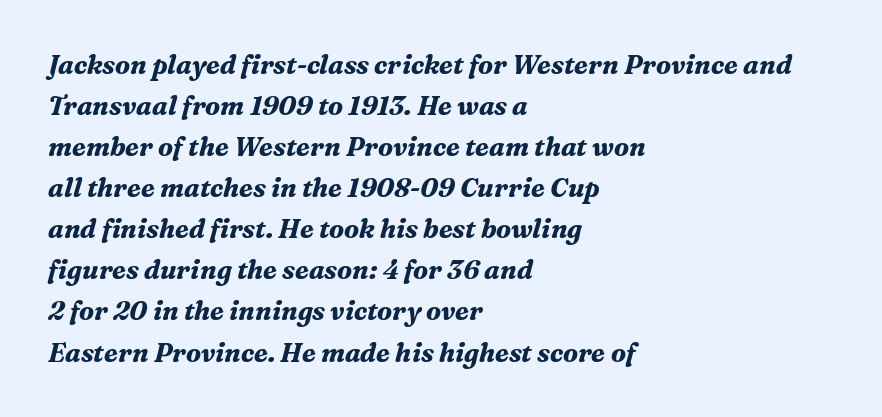
Q: Is the text bold? A: Yes.
Q: Is the text italic (slanted)? A: Yes, it leans right by about 16 degrees.
Q: Is the text underlined? A: No.
Q: How is the paragraph aligned? A: Left-aligned.
Q: Is the spacing between letters normal or unusually wide? A: Normal.
Q: Is the spacing between lines tight, normal or loose? A: Normal.
